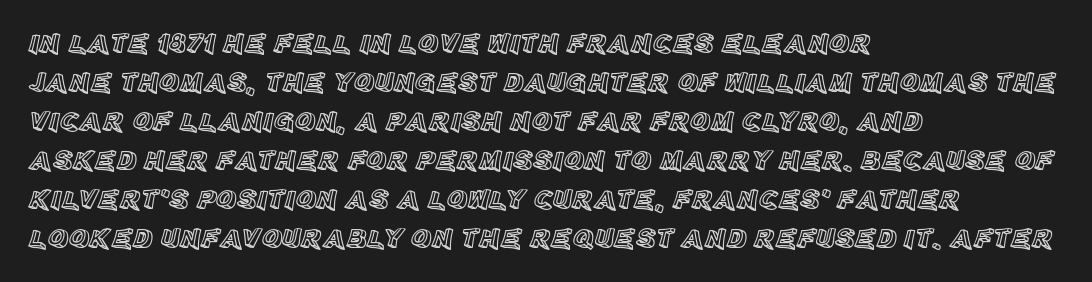
The image shows 28 px text type; set left-aligned, normal line spacing (1.39x), normal letter spacing, not underlined; a large x-height.
